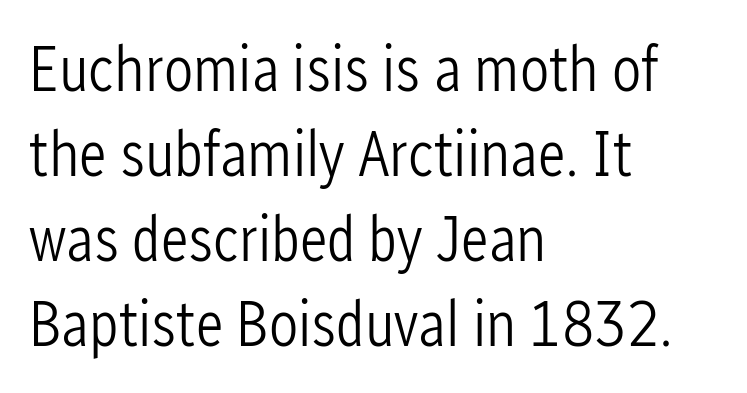
Q: Is the text bold? A: No.
Q: Is the text italic (slanted)? A: No, it is upright.
Q: Is the typeface a serif or a sans-serif typeface? A: Sans-serif.
Q: Is the text underlined? A: No.
Q: How is the paragraph aligned? A: Left-aligned.
Q: Is the spacing between letters normal or unusually wide? A: Normal.
Q: Is the spacing between lines tight, normal or loose? A: Normal.
Q: Width (condensed, normal, or wide)? A: Condensed.
Q: Stroke contrast? A: Low.
Q: x-height? A: Medium.
Q: Monospaced? A: No.
